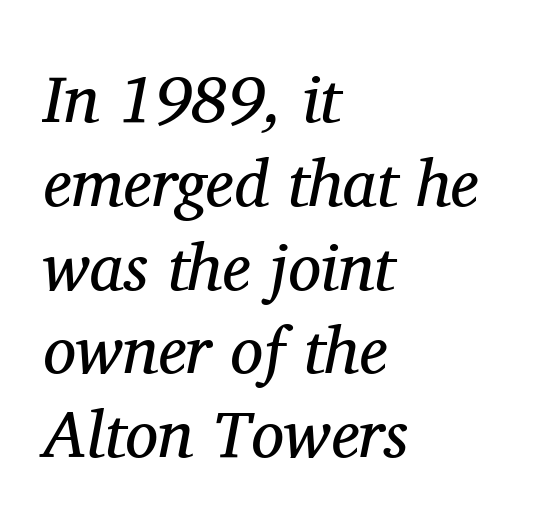
Weight: in the light-to-regular range. Unmarked baselines from the first word to the last. Default kerning and tracking; the words read as compact shapes. It's the slanting kind of type. Do the characters align in a grid? No, the font is proportional. Is the block centered? No — it sits flush against the left margin.
